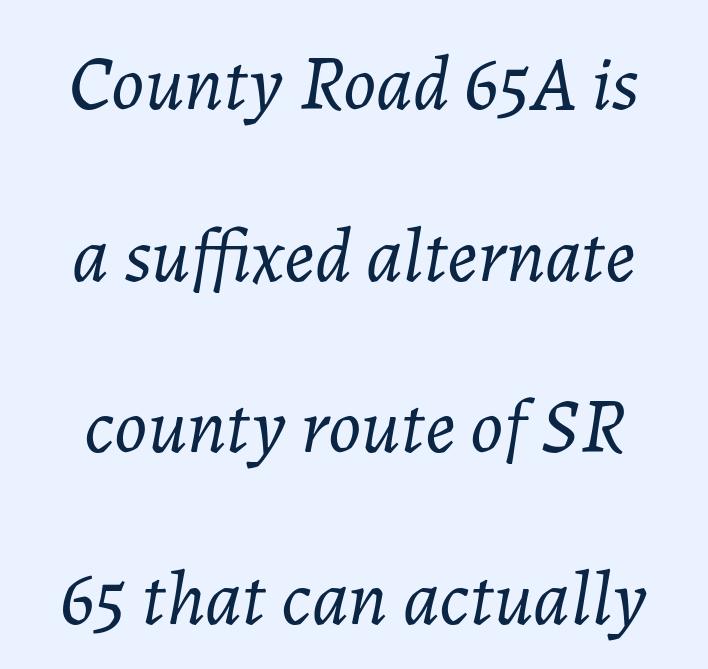
Q: Is the text bold? A: No.
Q: Is the text italic (slanted)? A: Yes, it leans right by about 7 degrees.
Q: Is the text underlined? A: No.
Q: How is the paragraph aligned? A: Centered.
Q: Is the spacing between letters normal or unusually wide? A: Normal.
Q: Is the spacing between lines tight, normal or loose? A: Loose.
Q: Width (condensed, normal, or wide)? A: Normal.
Q: Stroke contrast? A: Low.
Q: x-height? A: Medium.
Q: Monospaced? A: No.
